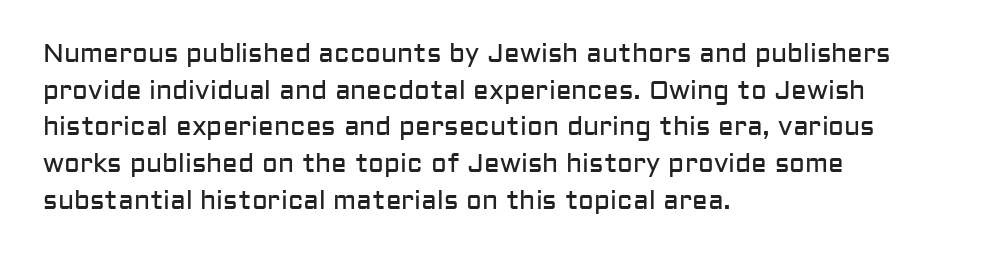
{"italic": "no", "bold": "no", "underline": "no", "align": "left", "line_spacing": "normal", "line_spacing_ratio": 1.41, "letter_spacing": "normal", "letter_spacing_em": 0.0, "glyph_px": 26}
